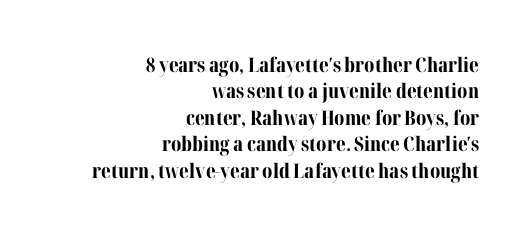
Q: Is the text bold? A: Yes.
Q: Is the text italic (slanted)? A: No, it is upright.
Q: Is the text underlined? A: No.
Q: How is the paragraph aligned? A: Right-aligned.
Q: Is the spacing between letters normal or unusually wide? A: Normal.
Q: Is the spacing between lines tight, normal or loose? A: Normal.
